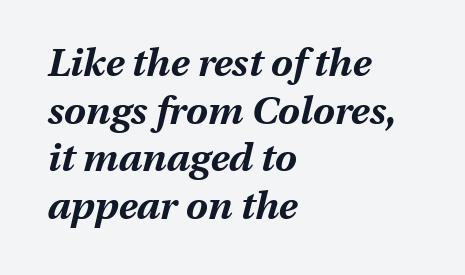
Q: Is the text bold? A: Yes.
Q: Is the text italic (slanted)? A: Yes, it leans right by about 13 degrees.
Q: Is the text underlined? A: No.
Q: How is the paragraph aligned? A: Left-aligned.
Q: Is the spacing between letters normal or unusually wide? A: Normal.
Q: Width (condensed, normal, or wide)? A: Normal.
Q: Stroke contrast? A: Medium.
Q: x-height? A: Medium.
Q: Monospaced? A: No.
